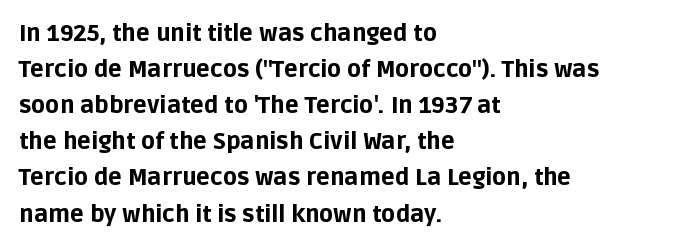
{"italic": "no", "bold": "yes", "underline": "no", "align": "left", "line_spacing": "normal", "line_spacing_ratio": 1.57, "letter_spacing": "normal", "letter_spacing_em": 0.0, "glyph_px": 23}
